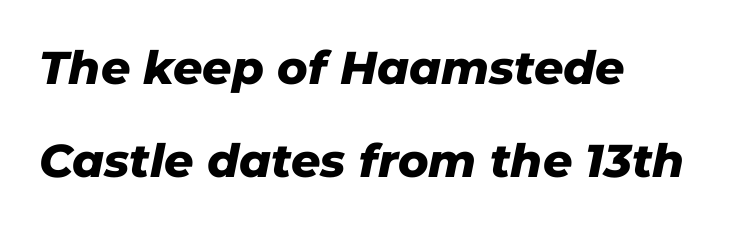
The image shows 46 px heavy type, italic (leaning right); set left-aligned, loose line spacing (2.03x), normal letter spacing, not underlined; low stroke contrast and a medium x-height.
